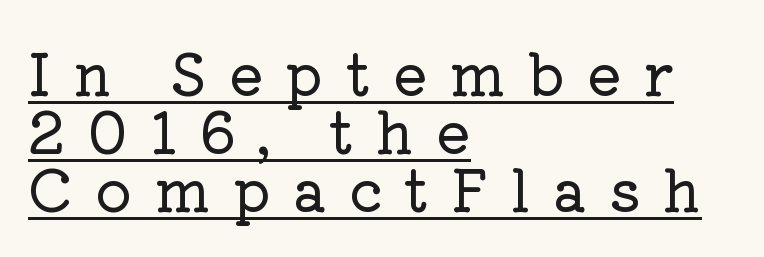
{"serif": "yes", "italic": "no", "width": "normal", "stroke_contrast": "low", "x_height": "medium", "monospaced": "no", "underline": "yes", "align": "left", "line_spacing": "tight", "line_spacing_ratio": 1.02, "letter_spacing": "wide", "letter_spacing_em": 0.39, "glyph_px": 57}
